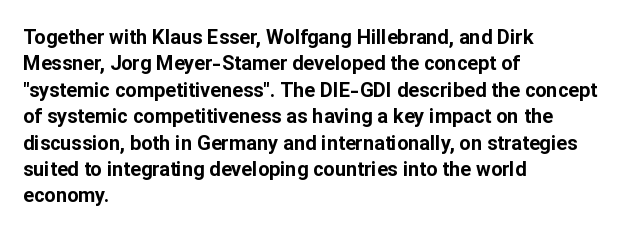
The image shows 20 px bold type, upright; set left-aligned, normal line spacing (1.32x), normal letter spacing, not underlined.
